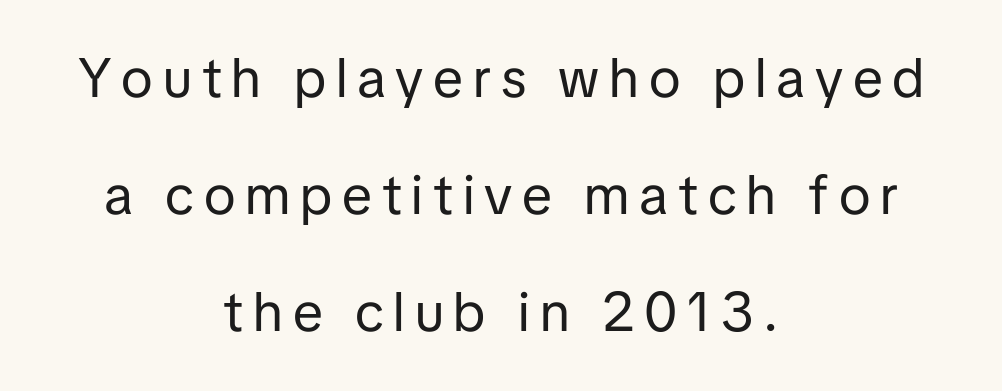
The image shows 55 px regular-weight sans-serif type, upright; set centered, loose line spacing (2.13x), not underlined; low stroke contrast and a medium x-height.
